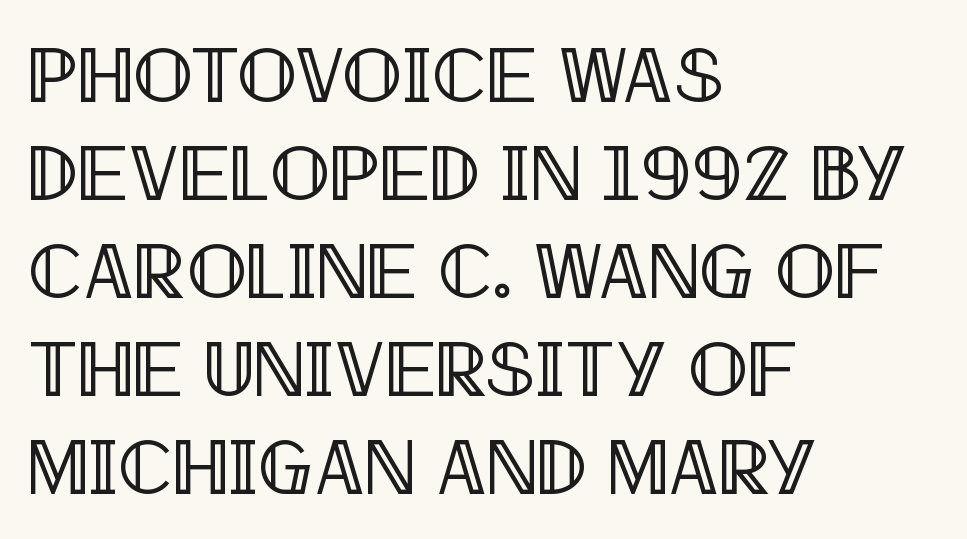
Q: Is the text italic (slanted)? A: No, it is upright.
Q: Is the text underlined? A: No.
Q: How is the paragraph aligned? A: Left-aligned.
Q: Is the spacing between letters normal or unusually wide? A: Normal.
Q: Width (condensed, normal, or wide)? A: Condensed.
Q: x-height? A: Large.
Q: Monospaced? A: No.
